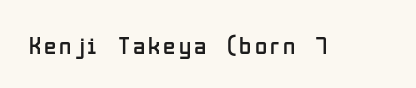
Q: Is the text bold? A: No.
Q: Is the text italic (slanted)? A: No, it is upright.
Q: Is the text underlined? A: No.
